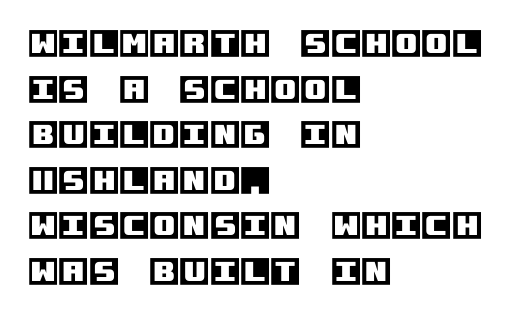
Q: Is the text italic (slanted)? A: No, it is upright.
Q: Is the text underlined? A: No.
Q: How is the paragraph aligned? A: Left-aligned.
Q: Is the spacing between letters normal or unusually wide? A: Normal.
Q: Is the spacing between lines tight, normal or loose? A: Normal.
Q: Width (condensed, normal, or wide)? A: Normal.
Q: x-height? A: Large.
